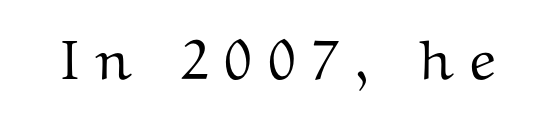
Regarding serifs, this sample has them. If you drew a line through each stem, it would be perfectly vertical. Honestly, there is no underline to notice here at all. Loose tracking; the words dissolve into strings of separated letters. Proportional: the letters do not fall into vertical columns.
